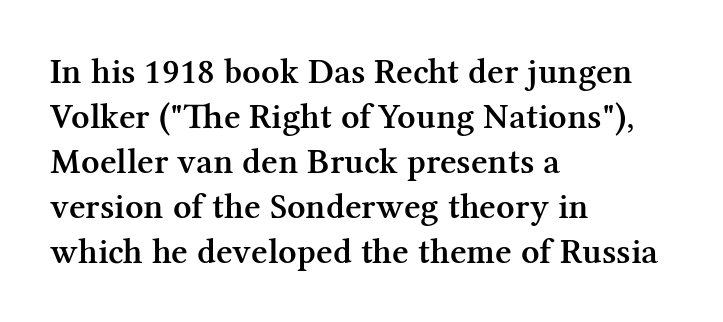
{"serif": "yes", "italic": "no", "bold": "semi", "weight": "semibold", "width": "normal", "stroke_contrast": "medium", "x_height": "medium", "monospaced": "no", "underline": "no", "align": "left", "line_spacing": "normal", "line_spacing_ratio": 1.25, "letter_spacing": "normal", "letter_spacing_em": 0.0, "glyph_px": 36}
